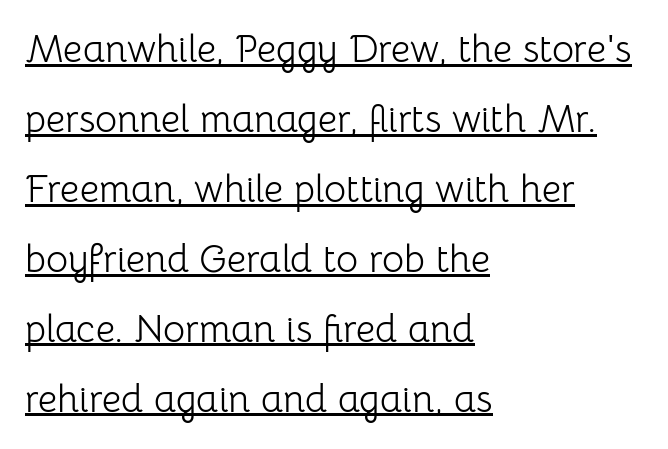
Short note: letters normally spaced. Quick note: not italic, upright. Looks like regular typesetting: each glyph gets only the width it needs. Bold? No — there's no thickening of the strokes. This rendering features underlined lettering.
